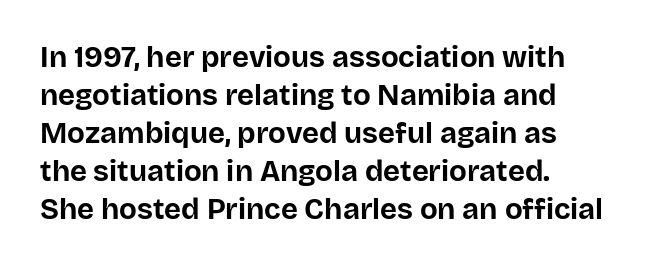
Note: no serifs on the glyphs. Line starts are locked; line ends wander. The rows are spaced the way most documents space them. Beneath every word, the page is bare. The letters sit at their default tracking, neither squeezed nor spread.
